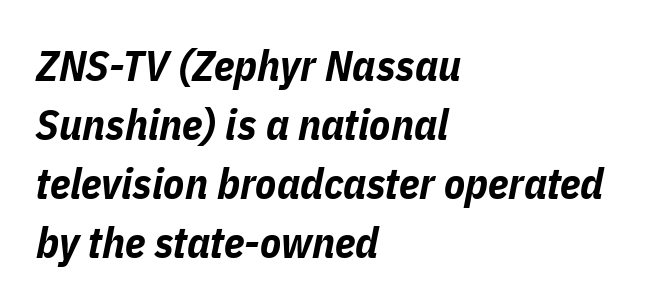
The ragged edge is on the right, which tells us the setting is flush left. Notice how the stems are inclined rather than vertical — that's the hallmark of italics. The designer left line spacing at the default. Spacing verdict: proportional, widths tailored to each character.
